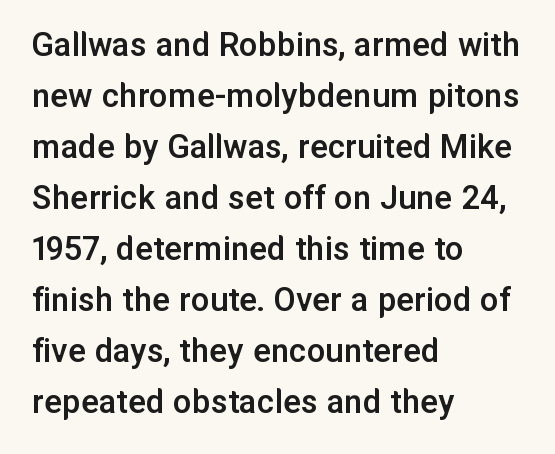
The image shows 37 px semibold sans-serif type, upright; set left-aligned, normal line spacing (1.38x), normal letter spacing, not underlined; low stroke contrast and a medium x-height.
